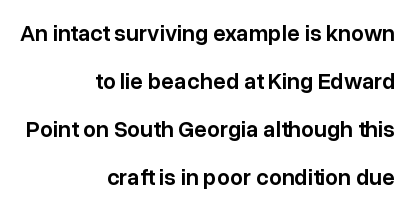
Beneath every word, the page is bare. The passage shown is semibold, sitting just below true bold. Regarding leading, the lines here are spaced well apart. Glyph-to-glyph distance matches everyday printed text. Every stem runs plumb, perpendicular to the baseline. Line ends are locked; line starts wander.
